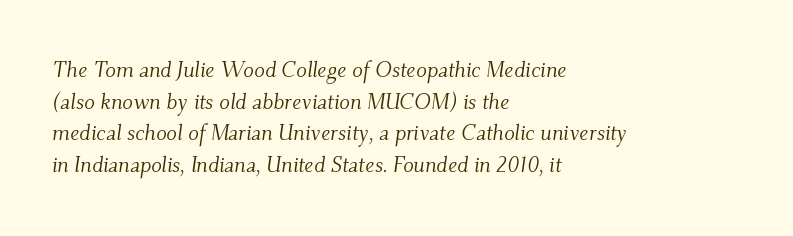
Q: Is the text bold? A: No.
Q: Is the text italic (slanted)? A: Yes, it leans right by about 9 degrees.
Q: Is the text underlined? A: No.
Q: How is the paragraph aligned? A: Left-aligned.
Q: Is the spacing between letters normal or unusually wide? A: Normal.
Q: Is the spacing between lines tight, normal or loose? A: Normal.
